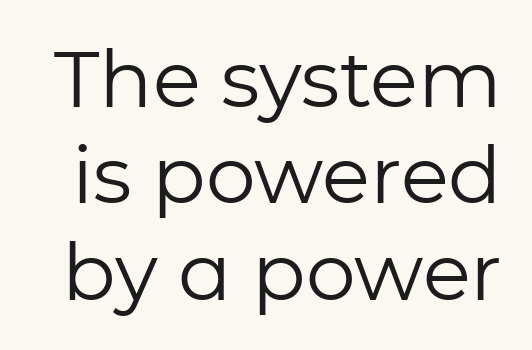
Q: Is the text bold? A: No.
Q: Is the text italic (slanted)? A: No, it is upright.
Q: Is the typeface a serif or a sans-serif typeface? A: Sans-serif.
Q: Is the text underlined? A: No.
Q: Is the spacing between letters normal or unusually wide? A: Normal.
Q: Width (condensed, normal, or wide)? A: Normal.
Q: Stroke contrast? A: Low.
Q: x-height? A: Medium.
Q: Monospaced? A: No.
